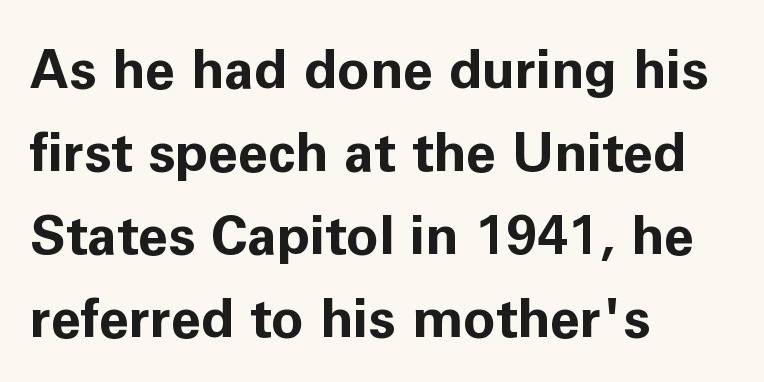
The image shows 54 px bold sans-serif type, upright; set left-aligned, normal line spacing (1.54x), normal letter spacing, not underlined; low stroke contrast and a medium x-height.
